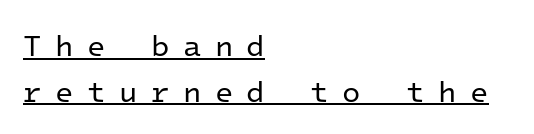
Q: Is the text bold? A: No.
Q: Is the text italic (slanted)? A: No, it is upright.
Q: Is the typeface a serif or a sans-serif typeface? A: Sans-serif.
Q: Is the text underlined? A: Yes.
Q: How is the paragraph aligned? A: Left-aligned.
Q: Is the spacing between letters normal or unusually wide? A: Unusually wide.
Q: Is the spacing between lines tight, normal or loose? A: Normal.
Q: Width (condensed, normal, or wide)? A: Normal.
Q: Stroke contrast? A: Low.
Q: x-height? A: Medium.
Q: Monospaced? A: Yes.
